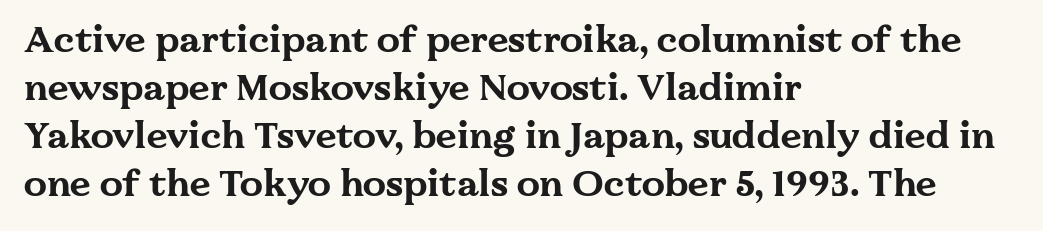
The strokes are fattened all the way to bold. You could not count columns in this text — the font is proportionally spaced. The line-height multiplier appears to be the usual default. In CSS terms this would be text-align: left. Characters remain perfectly vertical along every line.
